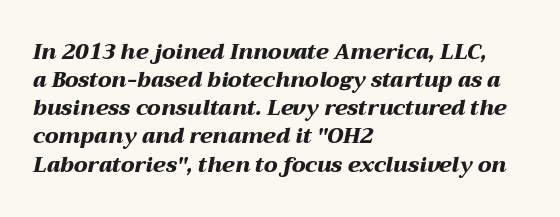
{"italic": "yes", "lean": "right", "slant_degrees": 12, "bold": "yes", "underline": "no", "align": "left", "line_spacing": "normal", "line_spacing_ratio": 1.34, "letter_spacing": "normal", "letter_spacing_em": 0.0, "glyph_px": 21}
